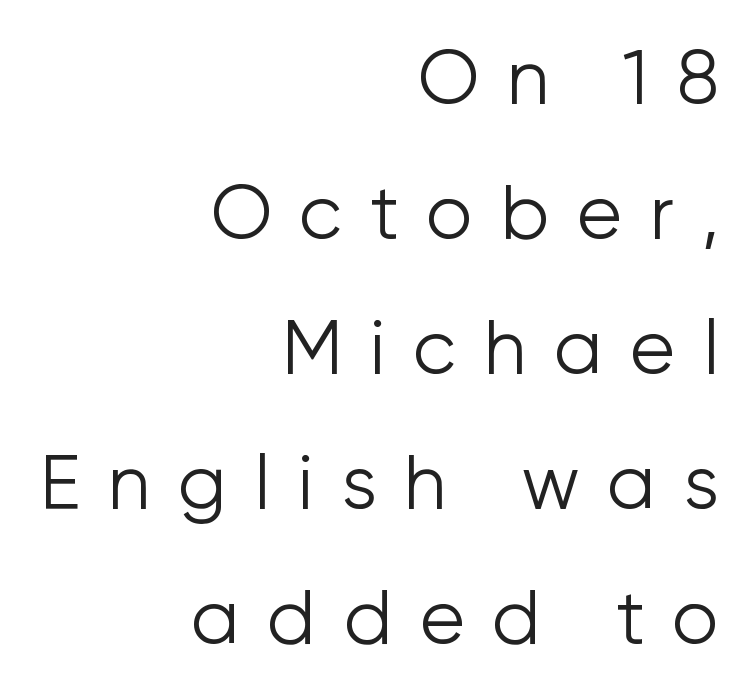
{"serif": "no", "italic": "no", "bold": "no", "weight": "light", "width": "normal", "stroke_contrast": "low", "x_height": "medium", "monospaced": "no", "underline": "no", "align": "right", "line_spacing_ratio": 1.8, "letter_spacing": "wide", "letter_spacing_em": 0.36, "glyph_px": 75}
